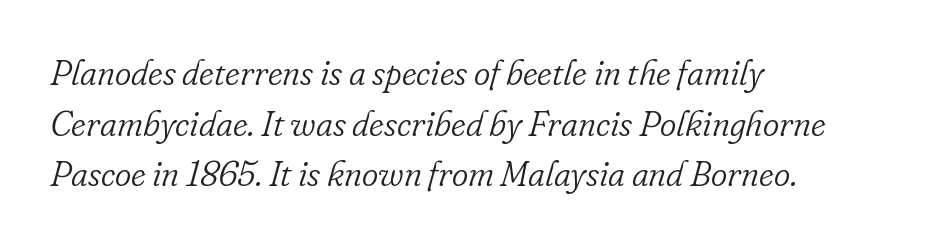
The rendering uses natural spacing where letterforms have individual widths. The face used here is seriffed, in the tradition of book romans. Bold? No — there's no thickening of the strokes. Rows of type keep a routine distance in the vertical direction. Honestly, there is no underline to notice here at all. Posture: slanted.
